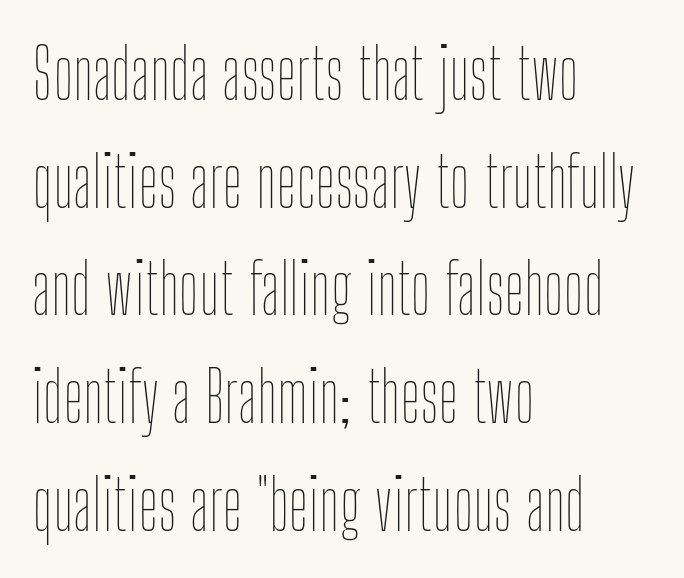
Q: Is the text bold? A: No.
Q: Is the text italic (slanted)? A: No, it is upright.
Q: Is the text underlined? A: No.
Q: How is the paragraph aligned? A: Left-aligned.
Q: Is the spacing between letters normal or unusually wide? A: Normal.
Q: Is the spacing between lines tight, normal or loose? A: Normal.
Q: Width (condensed, normal, or wide)? A: Condensed.
Q: Stroke contrast? A: Low.
Q: x-height? A: Medium.
Q: Monospaced? A: No.
